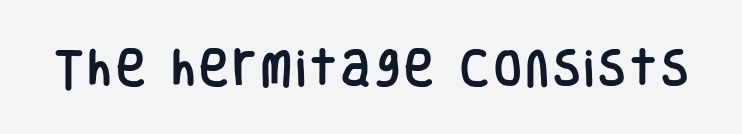
{"serif": "no", "italic": "no", "width": "condensed", "stroke_contrast": "low", "x_height": "large", "monospaced": "no", "underline": "no", "glyph_px": 40}
